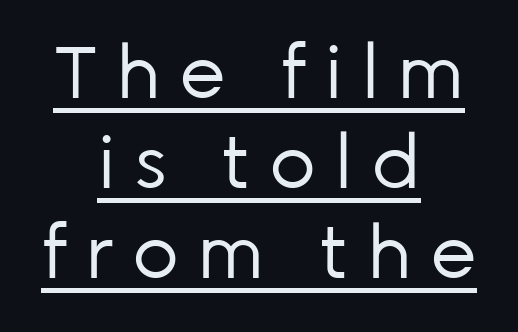
The image shows 73 px regular-weight sans-serif type, upright; set centered, line spacing 1.23x, unusually wide letter spacing (+0.24 em), underlined; low stroke contrast and a medium x-height.
